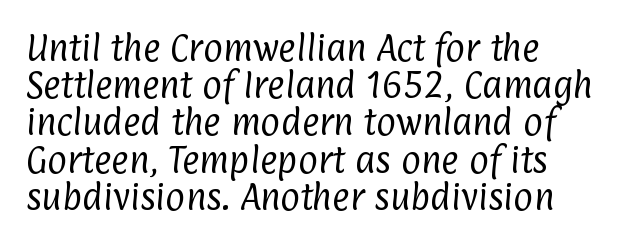
Q: Is the text bold? A: No.
Q: Is the typeface a serif or a sans-serif typeface? A: Sans-serif.
Q: Is the text underlined? A: No.
Q: How is the paragraph aligned? A: Left-aligned.
Q: Is the spacing between letters normal or unusually wide? A: Normal.
Q: Width (condensed, normal, or wide)? A: Condensed.
Q: Stroke contrast? A: Low.
Q: x-height? A: Medium.
Q: Monospaced? A: No.
